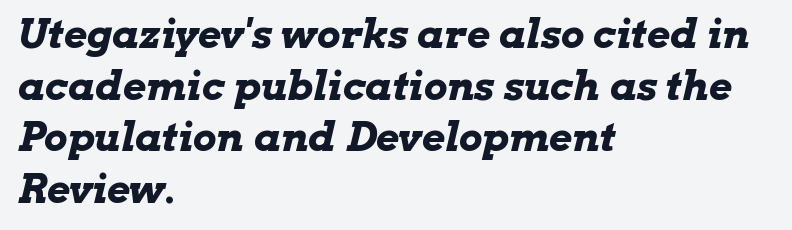
The image shows 40 px bold, wide type, italic (leaning right); set left-aligned, normal line spacing (1.29x), normal letter spacing, not underlined; low stroke contrast and a medium x-height.
